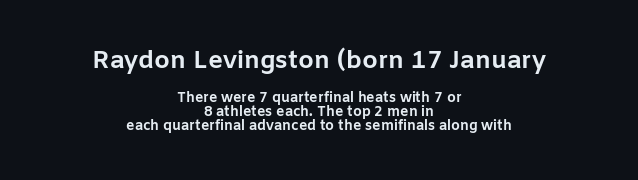
The image shows 25 px bold type, upright; set centered, tight line spacing (1.0x), normal letter spacing, not underlined; the first (top) block is 1.79x larger.
